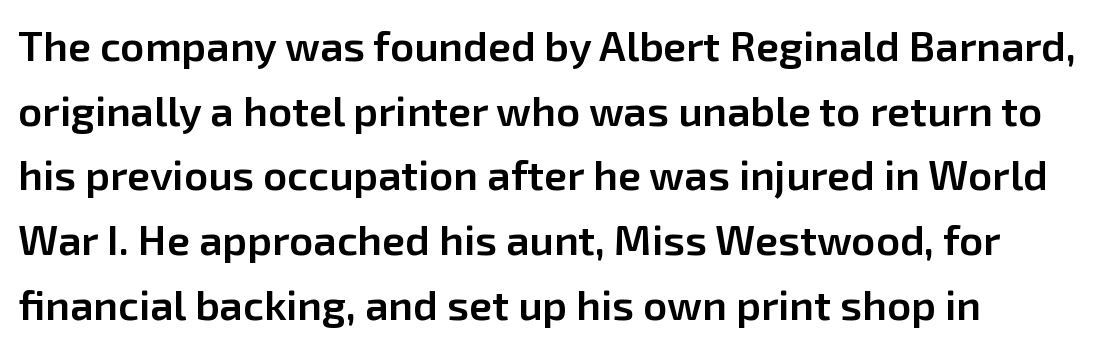
The image shows 42 px semibold sans-serif type, upright; set normal line spacing (1.54x), normal letter spacing, not underlined; low stroke contrast and a medium x-height.
